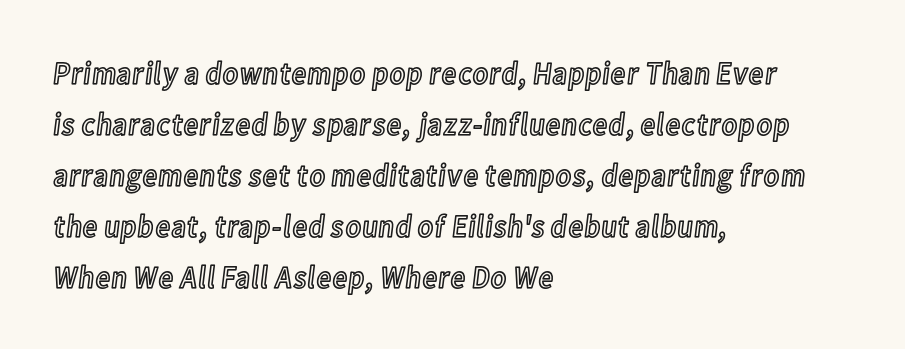
{"width": "condensed", "x_height": "medium", "monospaced": "no", "underline": "no", "align": "left", "line_spacing": "normal", "line_spacing_ratio": 1.59, "letter_spacing": "normal", "letter_spacing_em": 0.0, "glyph_px": 32}
